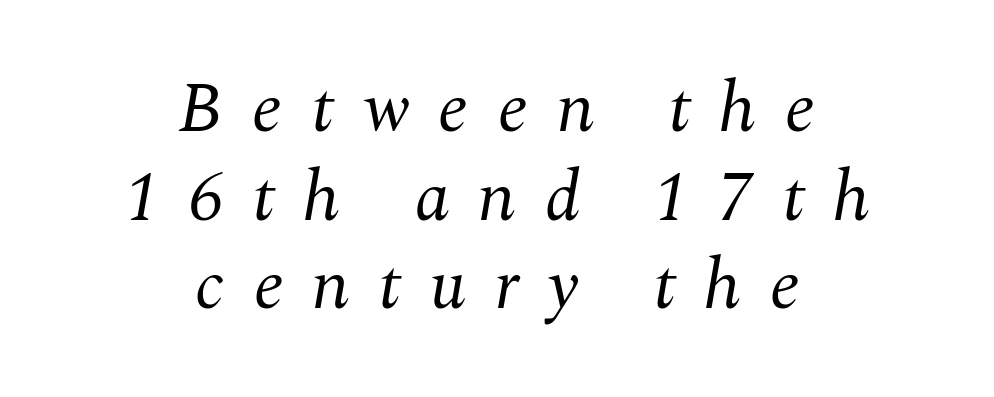
Q: Is the text bold? A: No.
Q: Is the text italic (slanted)? A: Yes, it leans right by about 10 degrees.
Q: Is the typeface a serif or a sans-serif typeface? A: Serif.
Q: Is the text underlined? A: No.
Q: How is the paragraph aligned? A: Centered.
Q: Is the spacing between letters normal or unusually wide? A: Unusually wide.
Q: Is the spacing between lines tight, normal or loose? A: Normal.
Q: Width (condensed, normal, or wide)? A: Normal.
Q: Stroke contrast? A: Medium.
Q: x-height? A: Medium.
Q: Monospaced? A: No.
